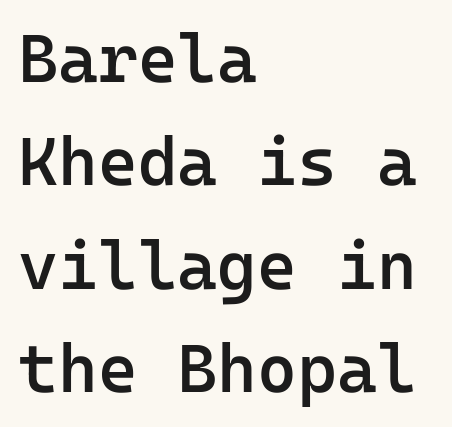
Q: Is the text bold? A: Semi-bold.
Q: Is the text italic (slanted)? A: No, it is upright.
Q: Is the typeface a serif or a sans-serif typeface? A: Sans-serif.
Q: Is the text underlined? A: No.
Q: How is the paragraph aligned? A: Left-aligned.
Q: Is the spacing between letters normal or unusually wide? A: Normal.
Q: Is the spacing between lines tight, normal or loose? A: Normal.
Q: Width (condensed, normal, or wide)? A: Normal.
Q: Stroke contrast? A: Low.
Q: x-height? A: Medium.
Q: Monospaced? A: Yes.
